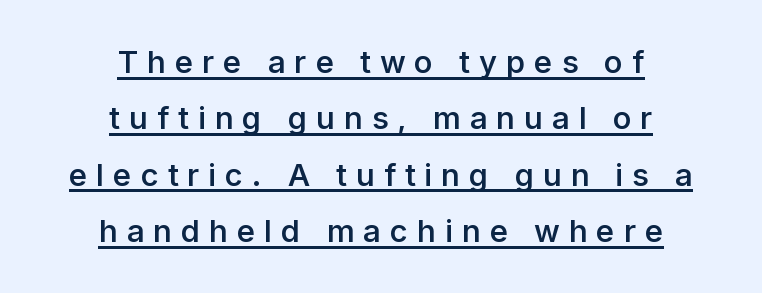
{"serif": "no", "italic": "no", "bold": "semi", "weight": "semibold", "width": "normal", "stroke_contrast": "low", "x_height": "medium", "monospaced": "no", "underline": "yes", "align": "center", "line_spacing_ratio": 1.82, "letter_spacing": "wide", "letter_spacing_em": 0.29, "glyph_px": 31}
